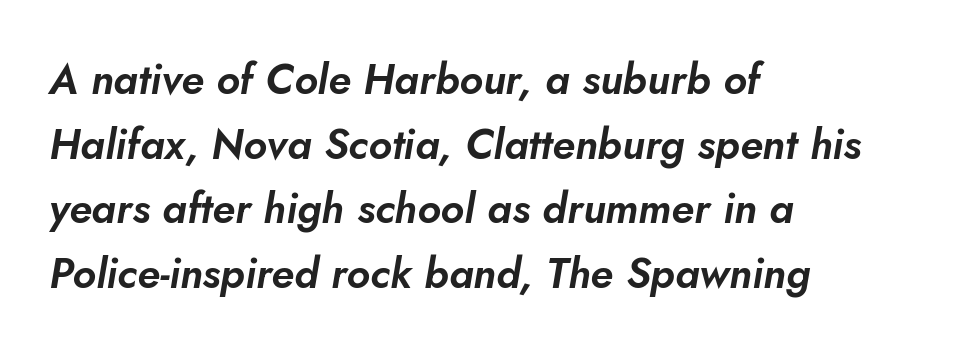
Slant detected: the letters are inclined. The string is rendered with underlining switched off. Notice how descenders clear the ascenders below comfortably — that's standard leading. This sample has the flowing, uneven cadence of proportional lettering. Each word holds together tightly as a unit, with standard inter-letter gaps. The lines in this sample share a left origin and differ only in where they stop.
